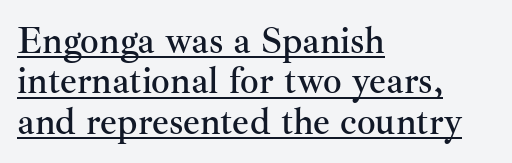
Reading down the column, the eye jumps only a short way to each next line. Horizontally, the lines are justified to the leading edge only. You could call the tracking neutral — neither tight nor loose. Does the lettering tilt? It doesn't — this is upright.
